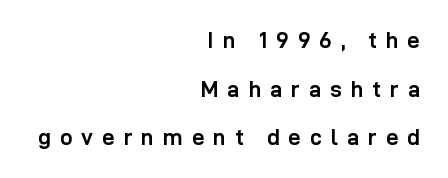
Heavy, bold letterforms. Baseline-to-baseline distance is far greater than the letter height. Spacing between characters has been opened up far beyond the box default. Designer's note — italics off, roman on. These lines stack with their right ends in a neat column.
